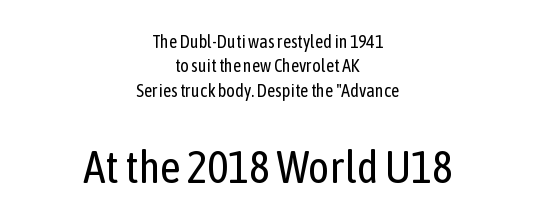
The image shows 45 px regular-weight, condensed sans-serif type, upright; set centered, normal line spacing (1.35x), normal letter spacing, not underlined; the second (bottom) block is 2.5x larger; low stroke contrast and a medium x-height.
